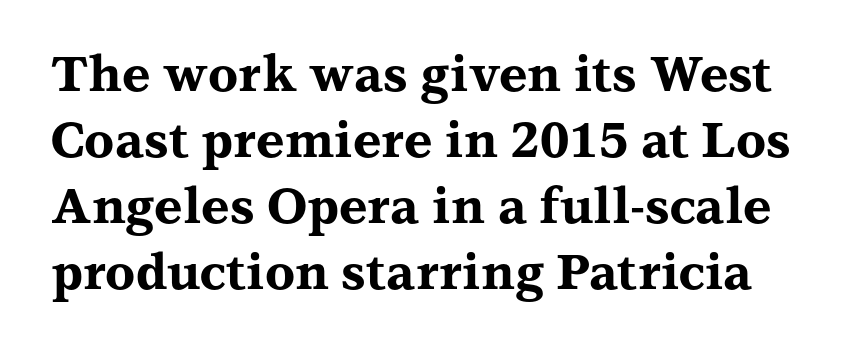
Q: Is the text bold? A: Yes.
Q: Is the text italic (slanted)? A: No, it is upright.
Q: Is the typeface a serif or a sans-serif typeface? A: Serif.
Q: Is the text underlined? A: No.
Q: Is the spacing between letters normal or unusually wide? A: Normal.
Q: Is the spacing between lines tight, normal or loose? A: Normal.
Q: Width (condensed, normal, or wide)? A: Wide.
Q: Stroke contrast? A: Medium.
Q: x-height? A: Medium.
Q: Monospaced? A: No.
